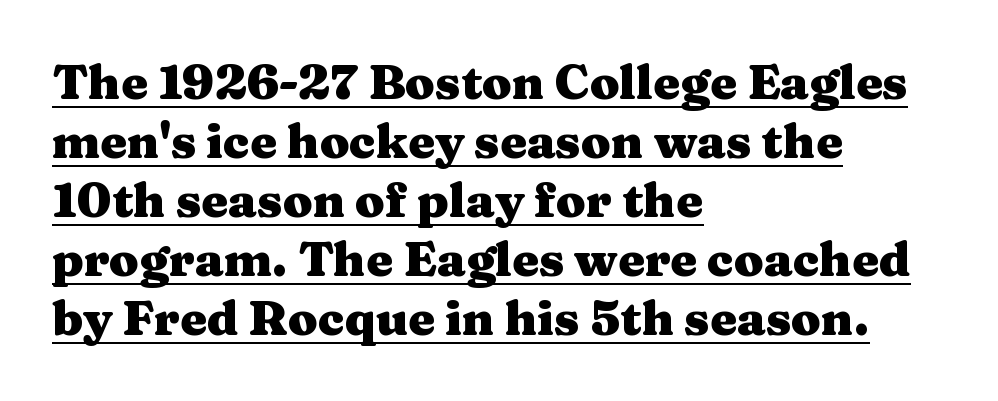
{"serif": "yes", "italic": "no", "bold": "yes", "weight": "heavy", "width": "wide", "stroke_contrast": "medium", "x_height": "medium", "monospaced": "no", "underline": "yes", "align": "left", "line_spacing_ratio": 1.23, "letter_spacing": "normal", "letter_spacing_em": 0.0, "glyph_px": 48}
